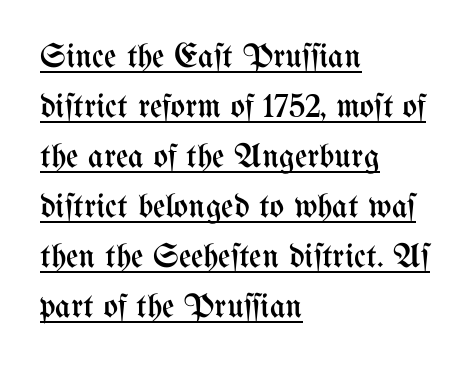
The image shows 34 px regular-weight, condensed type, upright; set left-aligned, normal line spacing (1.47x), normal letter spacing, underlined; medium stroke contrast and a medium x-height.
